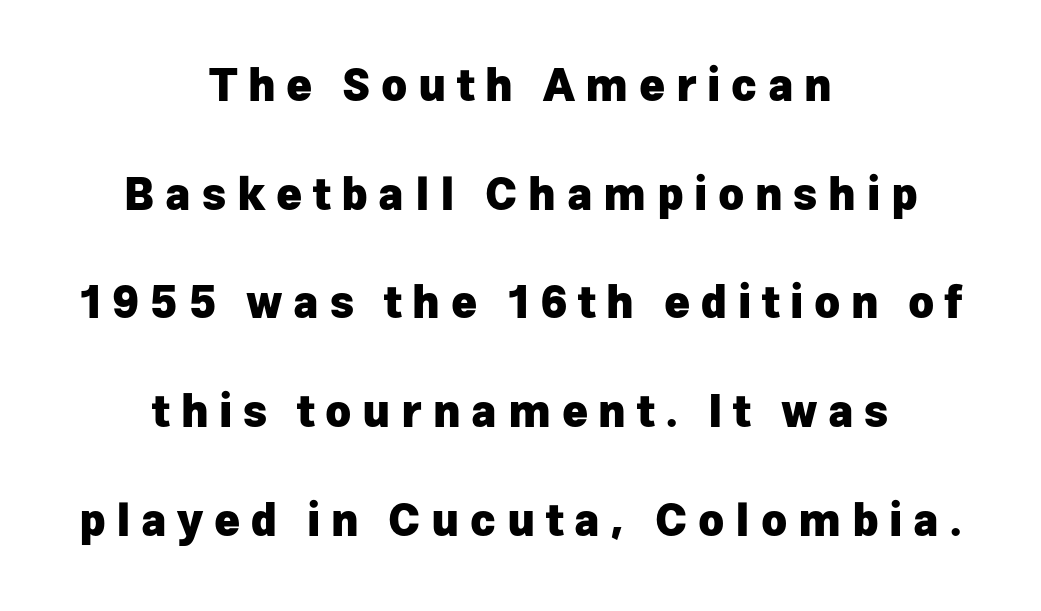
Unmarked baselines from the first word to the last. You could only call the tracking loose — the letters float apart. These lines are centered, leaving both edges ragged. Horizontal bands of white between lines are thick stripes. Posture: upright roman.
